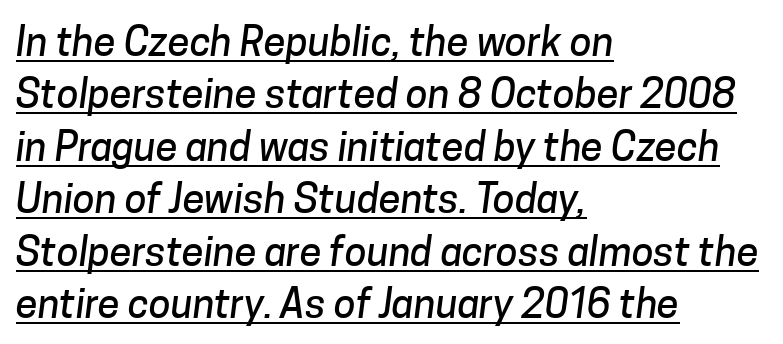
Where is the straight margin? On the left. Quick note: interline space is typical. This sample has the flowing, uneven cadence of proportional lettering. This is underlined copy, the kind a proofreader might mark for attention.
